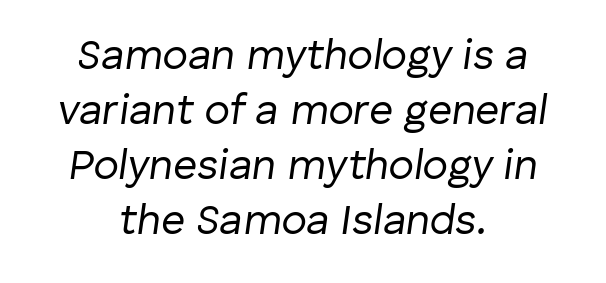
The image shows 42 px regular-weight type, italic (leaning right); set centered, normal line spacing (1.31x), normal letter spacing, not underlined; low stroke contrast and a medium x-height.
